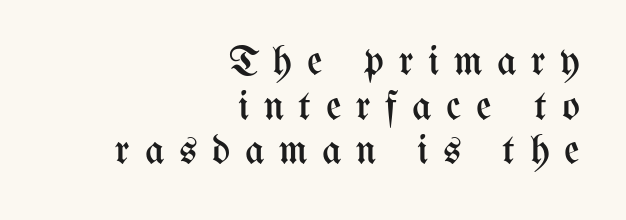
The image shows 42 px regular-weight, condensed type, upright; set right-aligned, tight line spacing (1.06x), unusually wide letter spacing (+0.35 em), not underlined; medium stroke contrast and a medium x-height.
